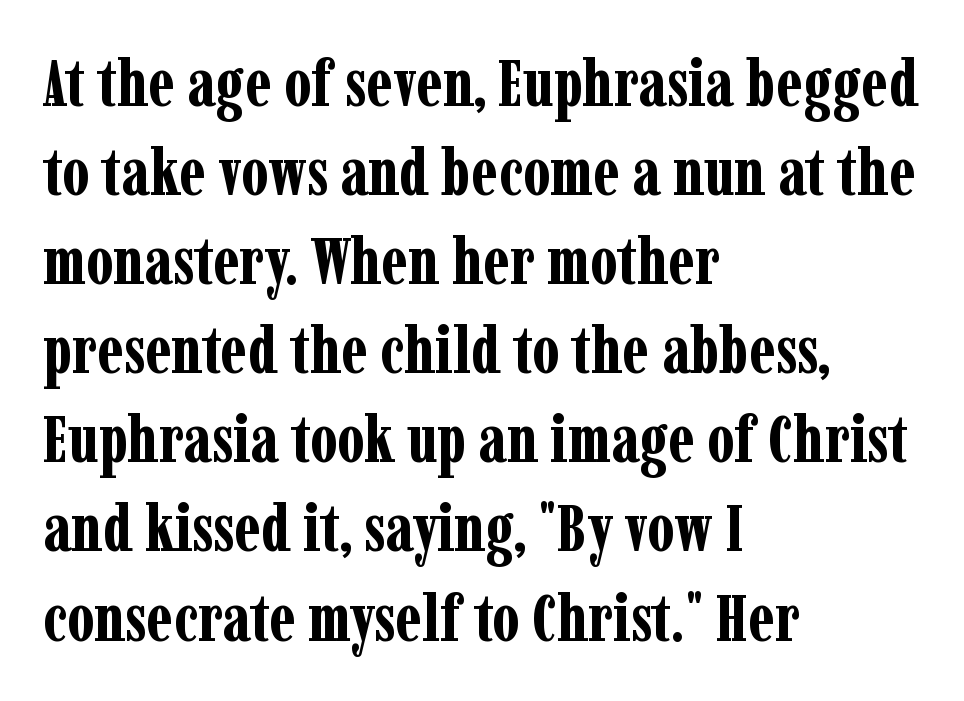
{"serif": "yes", "italic": "no", "bold": "yes", "weight": "bold", "width": "condensed", "stroke_contrast": "low", "x_height": "medium", "monospaced": "no", "underline": "no", "align": "left", "line_spacing": "normal", "line_spacing_ratio": 1.35, "letter_spacing": "normal", "letter_spacing_em": 0.0, "glyph_px": 66}
